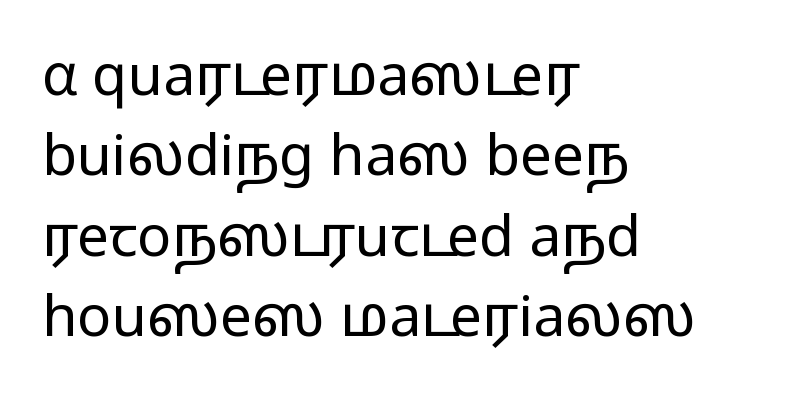
{"serif": "no", "italic": "no", "bold": "no", "weight": "light", "width": "wide", "stroke_contrast": "low", "x_height": "medium", "monospaced": "no", "underline": "no", "align": "left", "line_spacing": "normal", "line_spacing_ratio": 1.41, "letter_spacing": "normal", "letter_spacing_em": 0.0, "glyph_px": 57}
